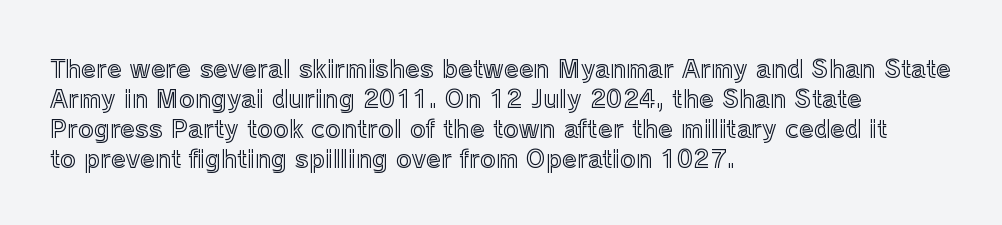
{"italic": "no", "underline": "no", "align": "left", "line_spacing": "normal", "line_spacing_ratio": 1.25, "letter_spacing": "normal", "letter_spacing_em": 0.0, "glyph_px": 24}
